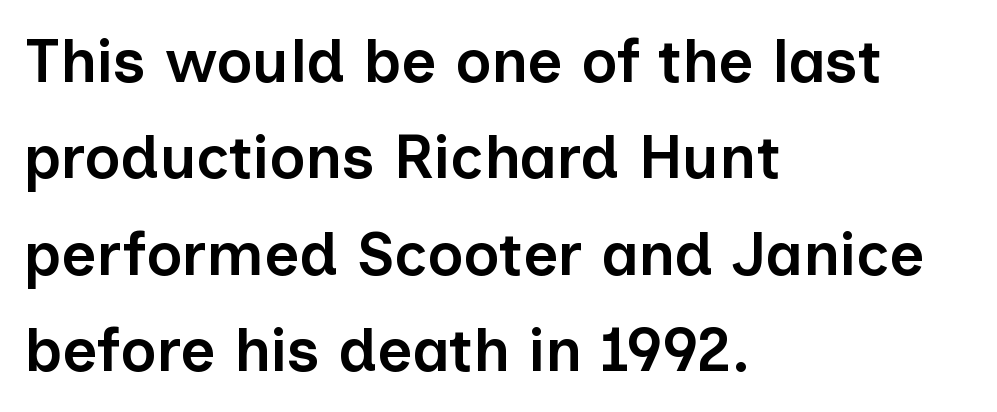
{"serif": "no", "italic": "no", "bold": "semi", "weight": "semibold", "width": "normal", "stroke_contrast": "low", "x_height": "medium", "monospaced": "no", "underline": "no", "align": "left", "line_spacing": "normal", "line_spacing_ratio": 1.58, "letter_spacing": "normal", "letter_spacing_em": 0.0, "glyph_px": 61}
